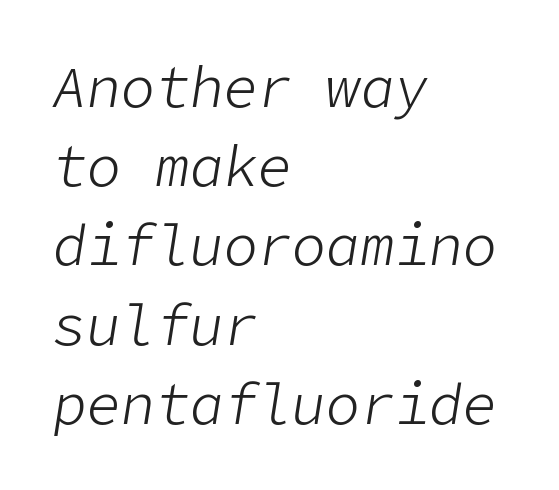
Q: Is the text bold? A: No.
Q: Is the text italic (slanted)? A: Yes, it leans right by about 9 degrees.
Q: Is the text underlined? A: No.
Q: How is the paragraph aligned? A: Left-aligned.
Q: Is the spacing between letters normal or unusually wide? A: Normal.
Q: Is the spacing between lines tight, normal or loose? A: Normal.
Q: Width (condensed, normal, or wide)? A: Normal.
Q: Stroke contrast? A: Low.
Q: x-height? A: Medium.
